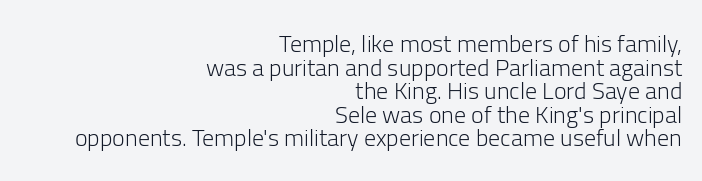
{"italic": "no", "bold": "no", "underline": "no", "align": "right", "line_spacing": "tight", "line_spacing_ratio": 0.98, "letter_spacing": "normal", "letter_spacing_em": 0.0, "glyph_px": 24}
